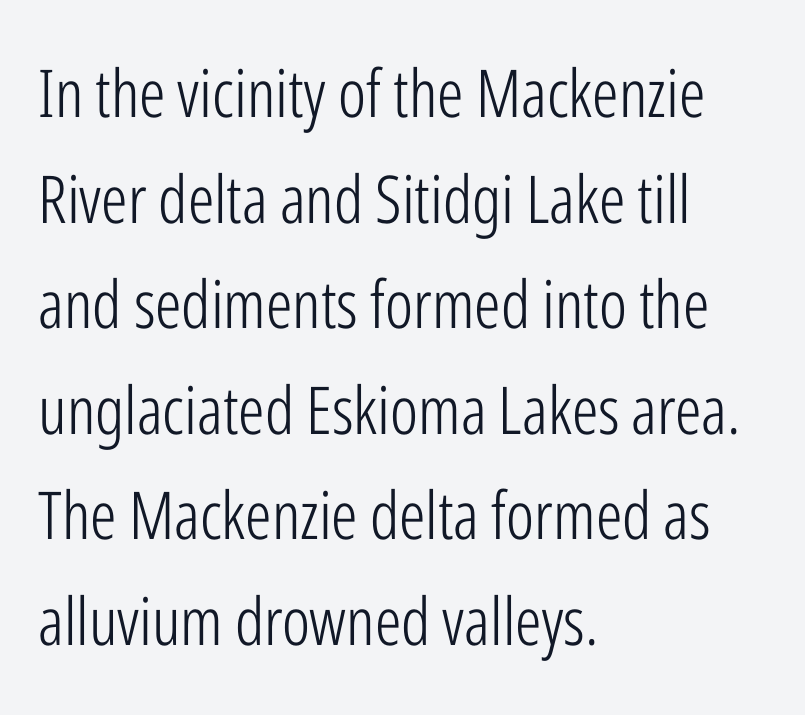
{"serif": "no", "italic": "no", "bold": "no", "weight": "light", "width": "condensed", "stroke_contrast": "low", "x_height": "medium", "monospaced": "no", "underline": "no", "align": "left", "line_spacing": "normal", "line_spacing_ratio": 1.6, "letter_spacing": "normal", "letter_spacing_em": 0.0, "glyph_px": 66}
